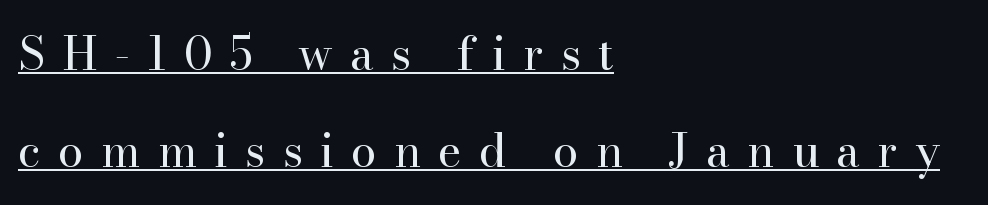
The image shows 46 px regular-weight serif type, upright; set left-aligned, loose line spacing (2.11x), unusually wide letter spacing (+0.37 em), underlined; high stroke contrast and a small x-height.
